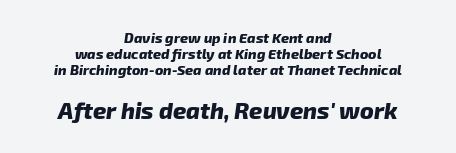
Q: Is the text bold? A: Yes.
Q: Is the text italic (slanted)? A: Yes, it leans right by about 8 degrees.
Q: Is the text underlined? A: No.
Q: How is the paragraph aligned? A: Centered.
Q: Is the spacing between letters normal or unusually wide? A: Normal.
Q: Is the spacing between lines tight, normal or loose? A: Tight.
Q: Which block of text is set in a larger size, the first (top) or the second (bottom)? A: The second (bottom) one.
